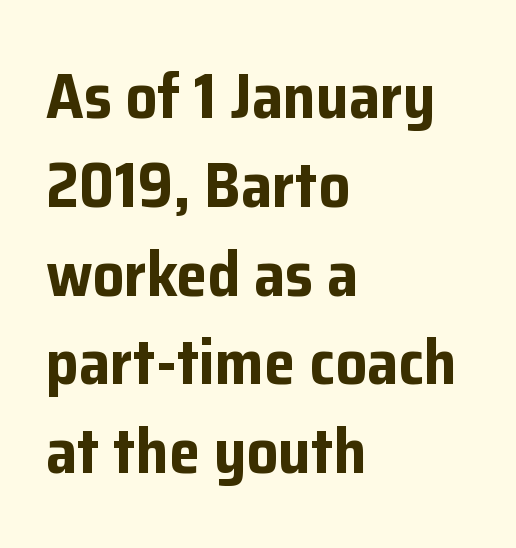
{"serif": "no", "italic": "no", "bold": "yes", "weight": "bold", "width": "normal", "stroke_contrast": "low", "x_height": "medium", "monospaced": "no", "underline": "no", "align": "left", "line_spacing": "normal", "line_spacing_ratio": 1.41, "letter_spacing": "normal", "letter_spacing_em": 0.0, "glyph_px": 63}
